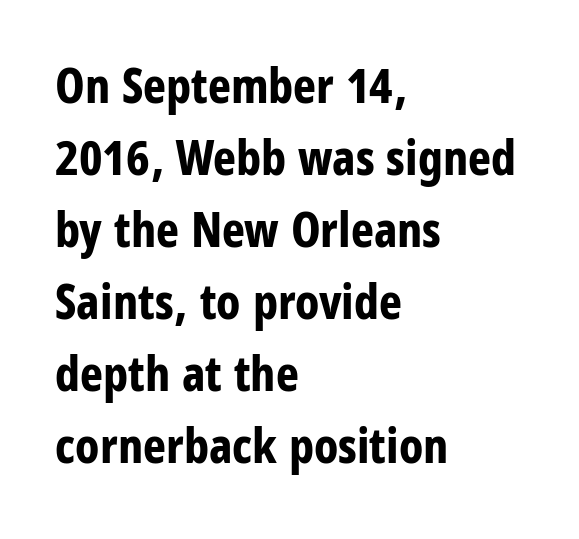
{"serif": "no", "italic": "no", "bold": "yes", "weight": "bold", "width": "condensed", "stroke_contrast": "low", "x_height": "large", "monospaced": "no", "underline": "no", "align": "left", "line_spacing": "normal", "line_spacing_ratio": 1.47, "letter_spacing": "normal", "letter_spacing_em": 0.0, "glyph_px": 49}
